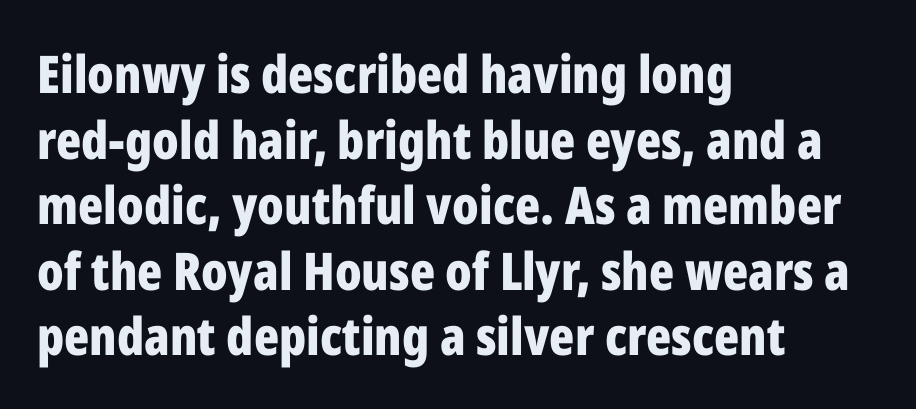
Q: Is the text bold? A: Yes.
Q: Is the text italic (slanted)? A: No, it is upright.
Q: Is the typeface a serif or a sans-serif typeface? A: Sans-serif.
Q: Is the text underlined? A: No.
Q: How is the paragraph aligned? A: Left-aligned.
Q: Is the spacing between letters normal or unusually wide? A: Normal.
Q: Is the spacing between lines tight, normal or loose? A: Normal.
Q: Width (condensed, normal, or wide)? A: Condensed.
Q: Stroke contrast? A: Low.
Q: x-height? A: Medium.
Q: Monospaced? A: No.
